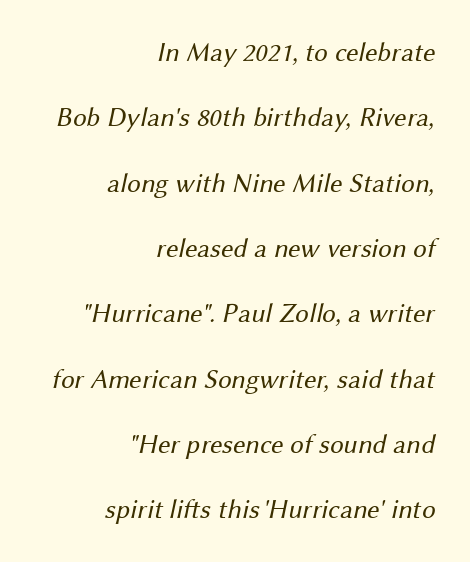
Q: Is the text bold? A: No.
Q: Is the text underlined? A: No.
Q: How is the paragraph aligned? A: Right-aligned.
Q: Is the spacing between letters normal or unusually wide? A: Normal.
Q: Is the spacing between lines tight, normal or loose? A: Loose.
